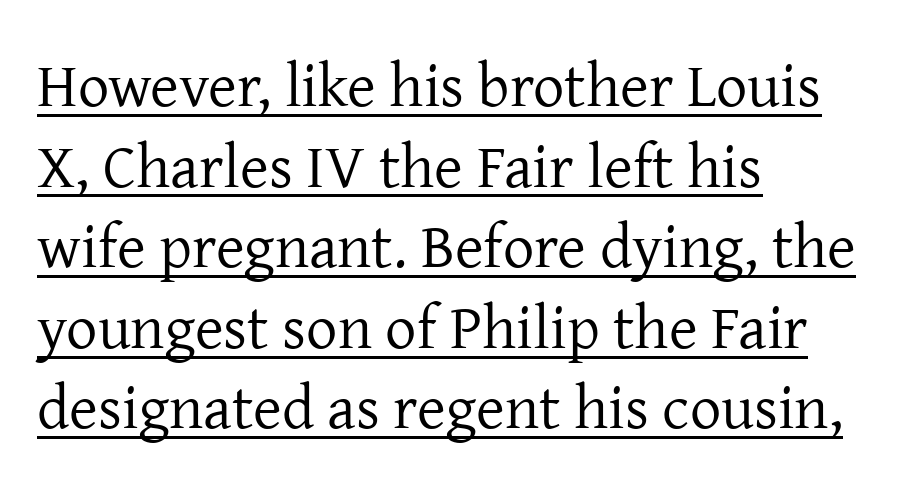
Horizontal bands of white between lines are of average thickness. Spacing between characters is what you'd get straight out of the box. Decoration check: the copy is underlined. No extra ink here — the face is not bold. This is roman type, the default non-slanted kind. Type style note: has serifs.
